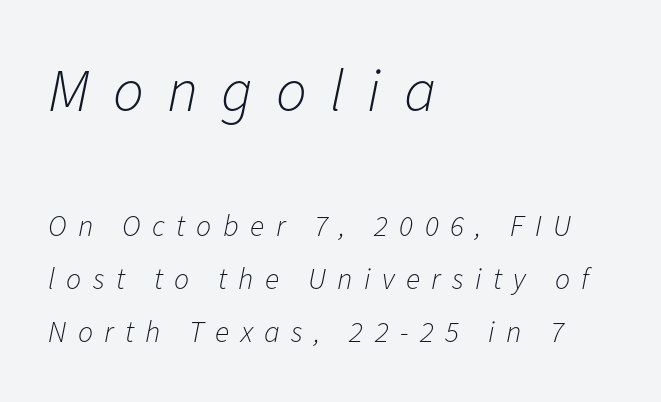
The image shows 61 px light type, italic (leaning right); set left-aligned, line spacing 1.77x, unusually wide letter spacing (+0.38 em), not underlined; the first (top) block is 2.03x larger; low stroke contrast and a medium x-height.
